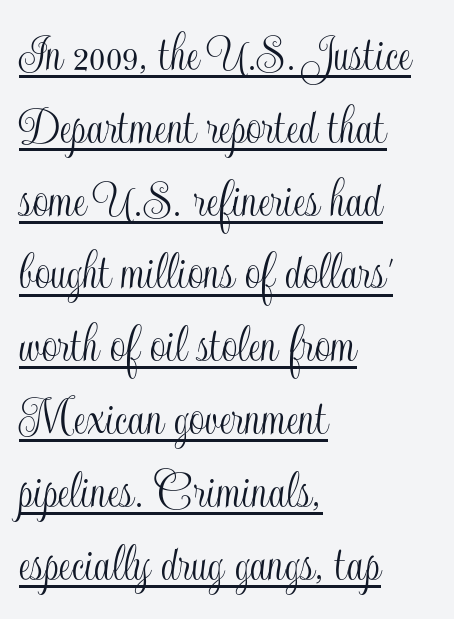
The image shows 56 px condensed type; set left-aligned, normal line spacing (1.3x), normal letter spacing, underlined; a small x-height.
